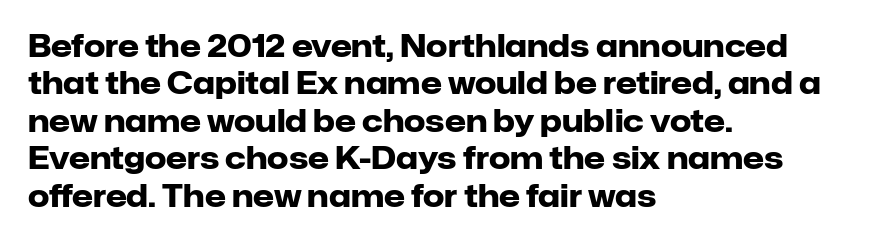
Strokes here are thick enough to call this a true bold. Compared with a centered layout, this one pins lines to the left instead. Examine the stroke ends and you'll find no serifs. Vertical spacing — default.
